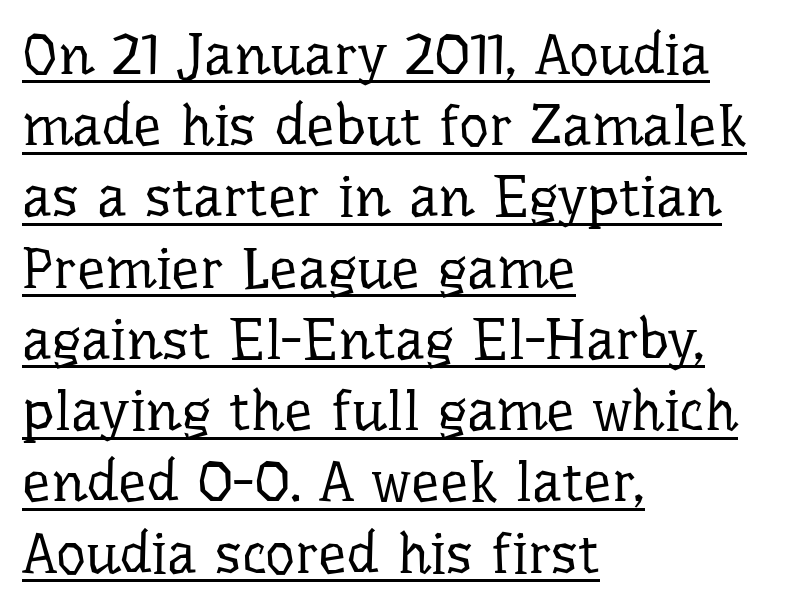
Q: Is the text bold? A: No.
Q: Is the text italic (slanted)? A: No, it is upright.
Q: Is the typeface a serif or a sans-serif typeface? A: Serif.
Q: Is the text underlined? A: Yes.
Q: How is the paragraph aligned? A: Left-aligned.
Q: Is the spacing between letters normal or unusually wide? A: Normal.
Q: Is the spacing between lines tight, normal or loose? A: Normal.
Q: Width (condensed, normal, or wide)? A: Normal.
Q: Stroke contrast? A: Low.
Q: x-height? A: Medium.
Q: Monospaced? A: No.
